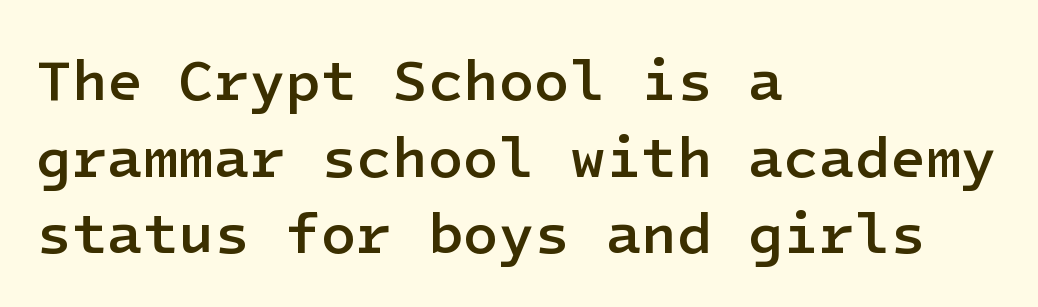
{"serif": "no", "italic": "no", "bold": "semi", "weight": "semibold", "width": "normal", "stroke_contrast": "low", "x_height": "medium", "underline": "no", "align": "left", "line_spacing": "normal", "line_spacing_ratio": 1.32, "letter_spacing": "normal", "letter_spacing_em": 0.0, "glyph_px": 58}
